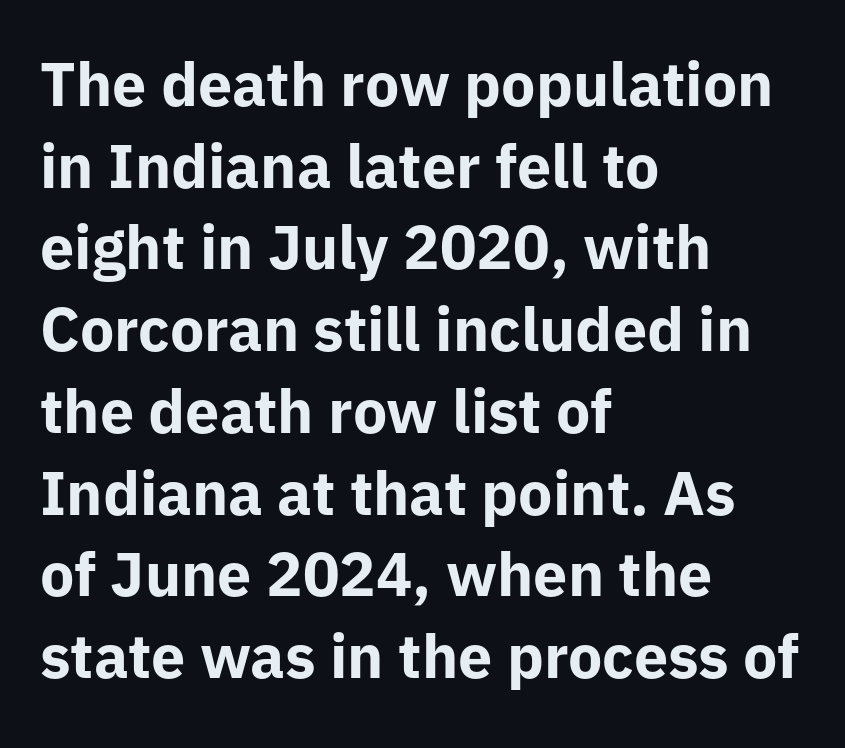
Proportional: the letters do not fall into vertical columns. Posture: straight, roman, zero tilt. The strokes are fattened all the way to bold. Teacher's note: observe the even left margin — that is flush-left alignment.
